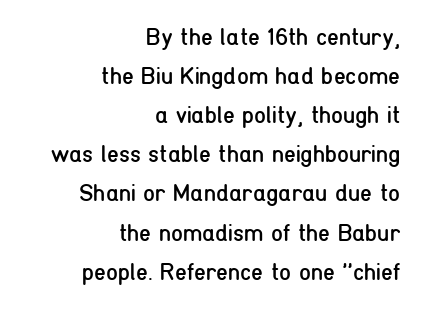
These lines stack with their right ends in a neat column. On a weight scale, this lands at 450 or below. Only glyphs here, with clear space below each row. Does the lettering tilt? It doesn't — this is upright. There is no visible air inserted between adjacent glyphs. How would I describe the line gaps? Plain and ordinary.
